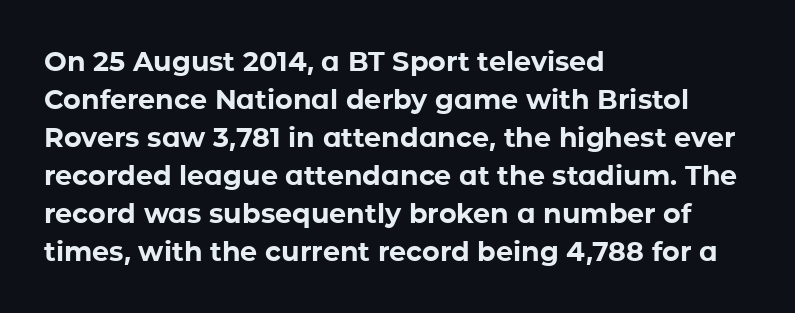
Nothing unusual about the tracking: characters are spaced as the font intends. Glance below the letters and you will spot only blank space. Designer's note — italics off, roman on. Alignment: flush left.
